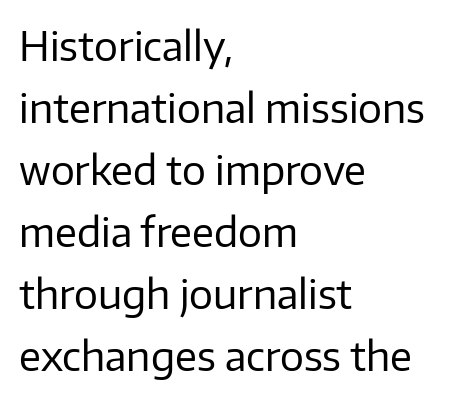
Here the glyphs are tracked normally, forming tight word shapes. You could not count columns in this text — the font is proportionally spaced. The letters look calm and open, with moderate or lighter stems. Plain, unruled lines of type. This block has exactly the height ordinary leading produces. Teacher's note: observe the even left margin — that is flush-left alignment.
